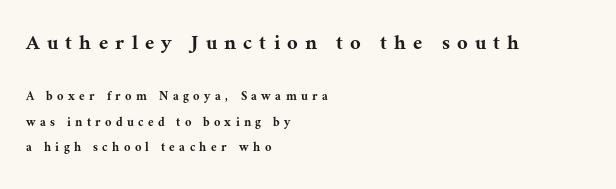
The image shows 23 px text type, upright; set left-aligned, line spacing 1.82x, unusually wide letter spacing (+0.33 em), not underlined; the first (top) block is 1.64x larger.
